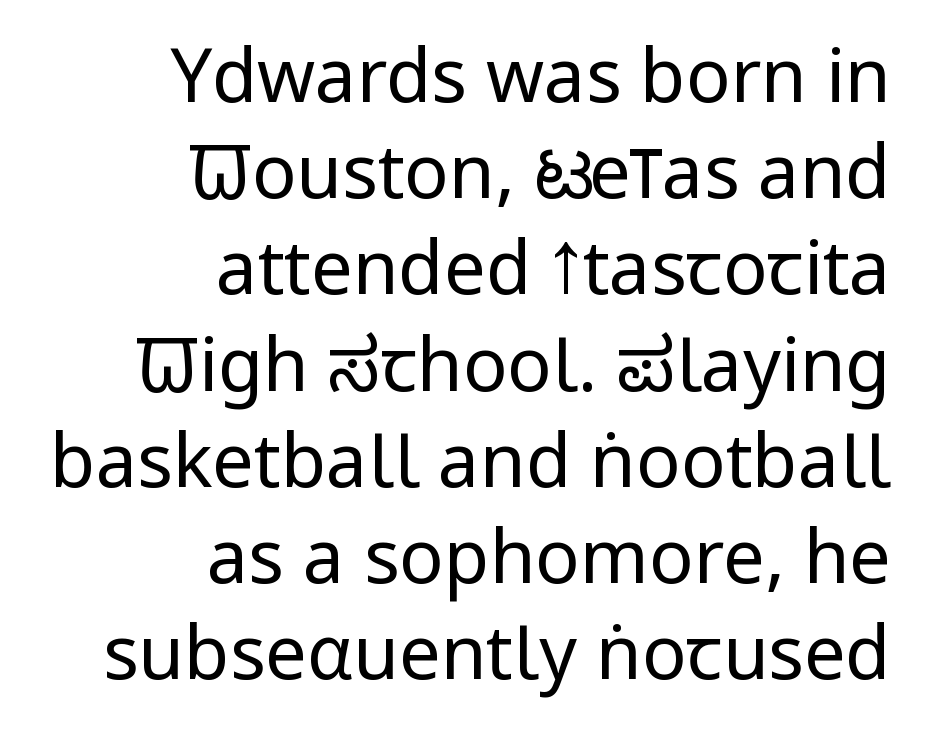
On a weight scale, this lands at 450 or below. These lines are set flush right with a ragged left edge. The block of text has a typical density, with ordinary space between rows. This sample uses an upright cut, with every glyph sitting square on the baseline. Proportional: the letters do not fall into vertical columns. Font category for this specimen: sans-serif.
